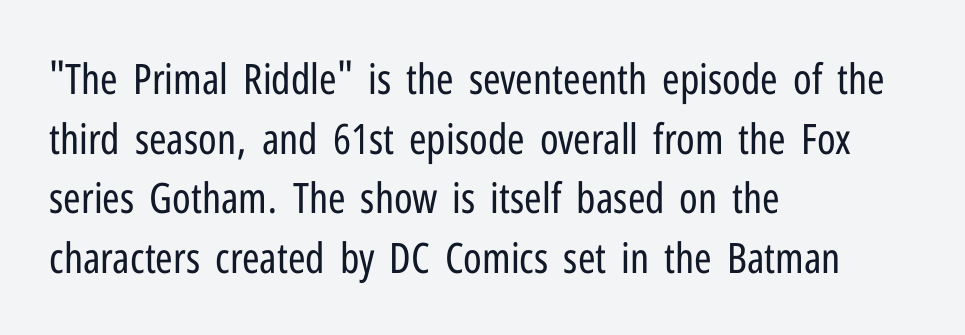
{"serif": "no", "italic": "no", "bold": "no", "weight": "regular", "width": "condensed", "stroke_contrast": "low", "x_height": "medium", "monospaced": "no", "underline": "no", "align": "left", "line_spacing": "normal", "line_spacing_ratio": 1.42, "letter_spacing": "normal", "letter_spacing_em": 0.0, "glyph_px": 42}
